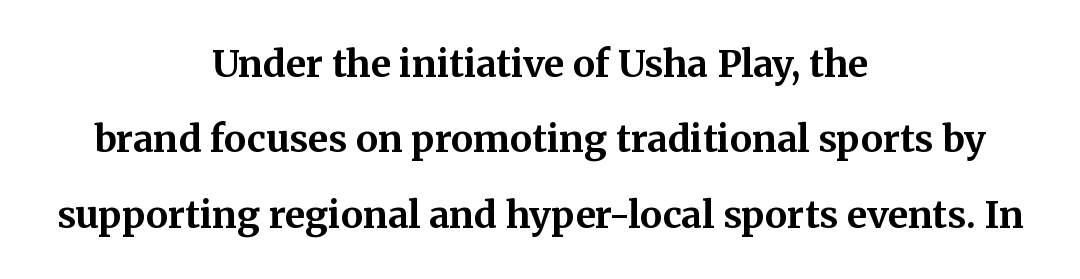
Check under the words: just untouched page. You can tell from the footed stems that serif type was used. The passage is arranged like a title page — every line centered. The sample has been set heavy, in full bold.
